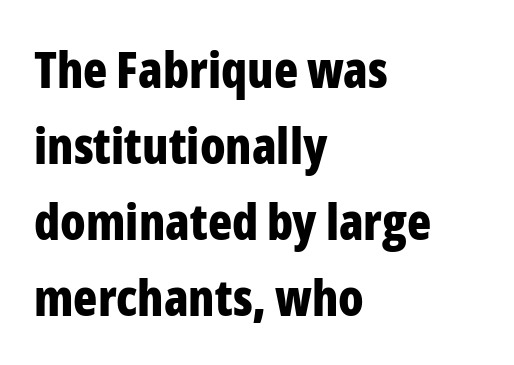
{"serif": "no", "italic": "no", "bold": "yes", "weight": "bold", "width": "condensed", "stroke_contrast": "low", "x_height": "medium", "monospaced": "no", "underline": "no", "align": "left", "line_spacing": "normal", "line_spacing_ratio": 1.52, "letter_spacing": "normal", "letter_spacing_em": 0.0, "glyph_px": 50}
